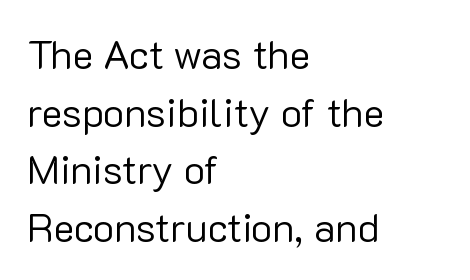
There is no visible air inserted between adjacent glyphs. This sample is left-justified, so line endings fall wherever the words run out. Unlike a traditional serif, this face leaves its strokes unadorned. Words float on clear page, feet unadorned. The letters advance in unequal steps, a hallmark of proportional type.
